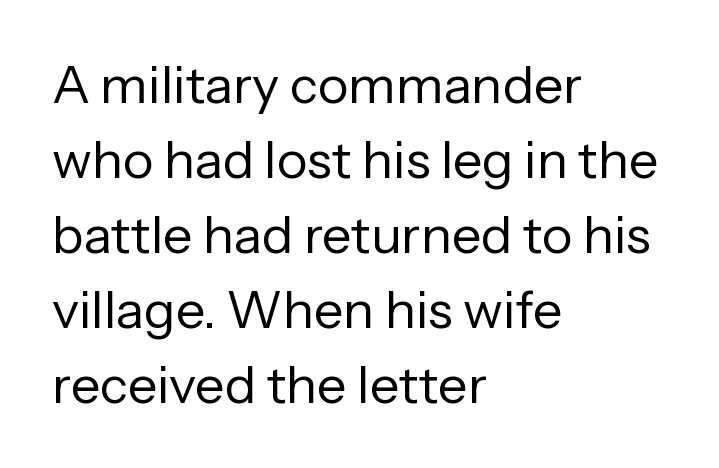
{"serif": "no", "italic": "no", "bold": "no", "weight": "regular", "width": "normal", "stroke_contrast": "low", "x_height": "medium", "monospaced": "no", "underline": "no", "align": "left", "line_spacing": "normal", "line_spacing_ratio": 1.44, "letter_spacing": "normal", "letter_spacing_em": 0.0, "glyph_px": 52}
